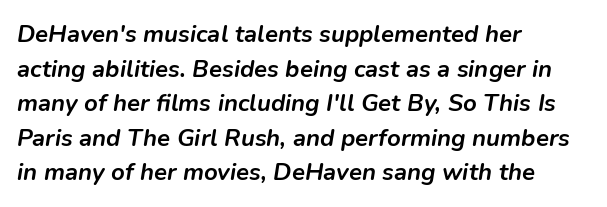
One-word summary of the alignment: left. The glyphs look as if they've been sheared to an angle. A dark, heavy texture on the line: the type is bold. The zone under the glyphs is completely vacant. A typesetter would call this zero additional tracking.
